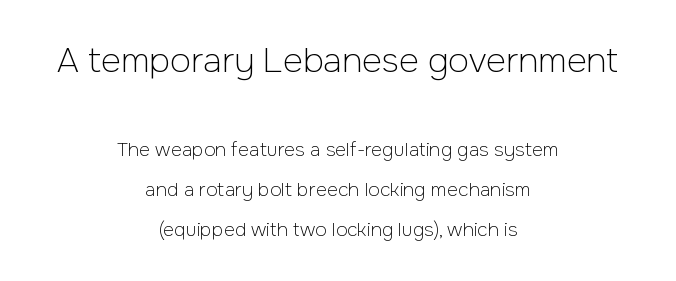
Q: Is the text bold? A: No.
Q: Is the text italic (slanted)? A: No, it is upright.
Q: Is the typeface a serif or a sans-serif typeface? A: Sans-serif.
Q: Is the text underlined? A: No.
Q: How is the paragraph aligned? A: Centered.
Q: Is the spacing between letters normal or unusually wide? A: Normal.
Q: Is the spacing between lines tight, normal or loose? A: Loose.
Q: Which block of text is set in a larger size, the first (top) or the second (bottom)? A: The first (top) one.
Q: Width (condensed, normal, or wide)? A: Normal.
Q: Stroke contrast? A: Low.
Q: x-height? A: Medium.
Q: Monospaced? A: No.
